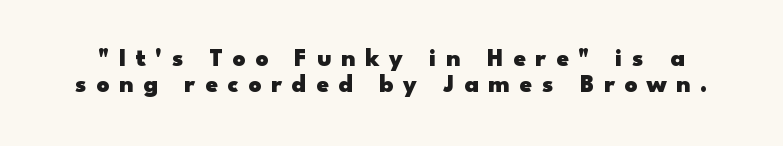
{"italic": "no", "bold": "yes", "underline": "no", "line_spacing": "tight", "line_spacing_ratio": 1.04, "letter_spacing": "wide", "letter_spacing_em": 0.39, "glyph_px": 25}
